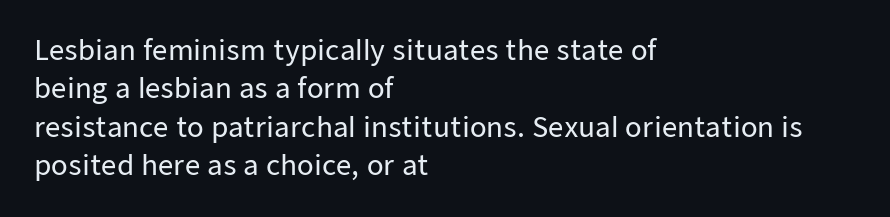
Compared with typical paragraphs, the rows here are spaced about the same. Posture: straight, roman, zero tilt. Inter-character spacing is left at the font's built-in metrics. The space beneath each line is pristine and unruled. The compositor pushed each line to the left boundary.
